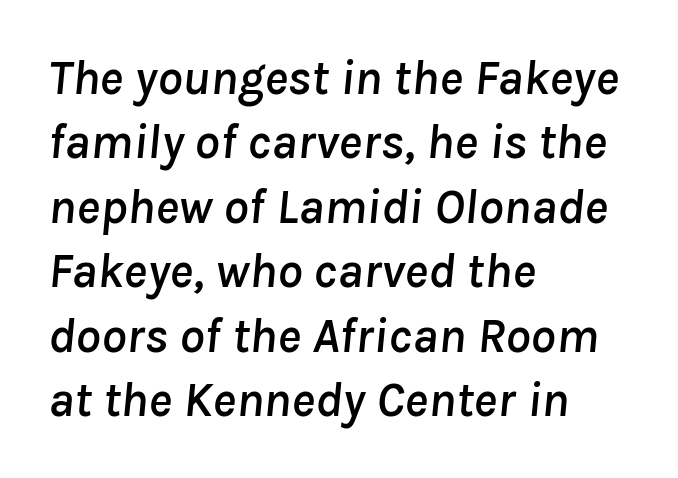
Which margin do the lines hug? The left one — the right edge is uneven. Here the glyphs are tracked normally, forming tight word shapes. Rendered with sloped, italic letterforms. Do the characters align in a grid? No, the font is proportional.
